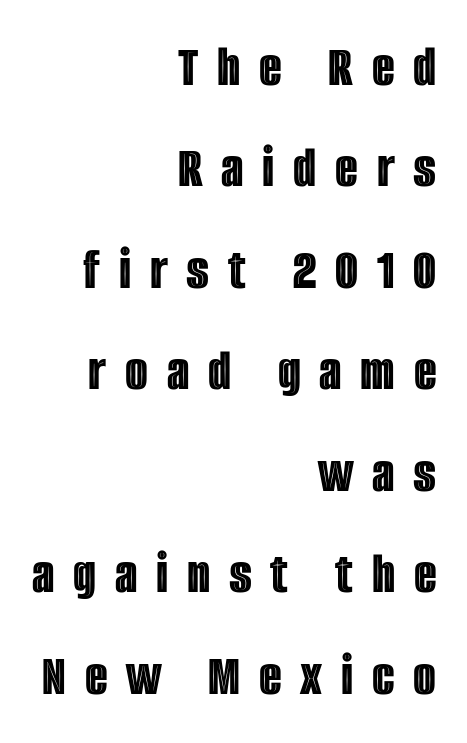
The face used here is rendered with a markedly widened letterfit. The compositor pushed each line to the right boundary. Here the designer chose a conventional face with non-uniform glyph widths. Decoration check: the copy has no underline.
